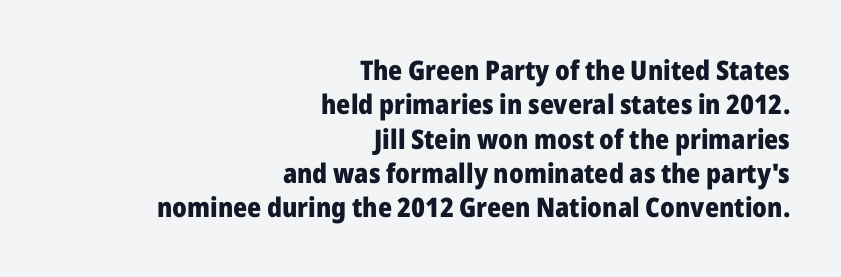
{"italic": "no", "bold": "yes", "underline": "no", "align": "right", "line_spacing": "normal", "line_spacing_ratio": 1.27, "letter_spacing": "normal", "letter_spacing_em": 0.0, "glyph_px": 27}
